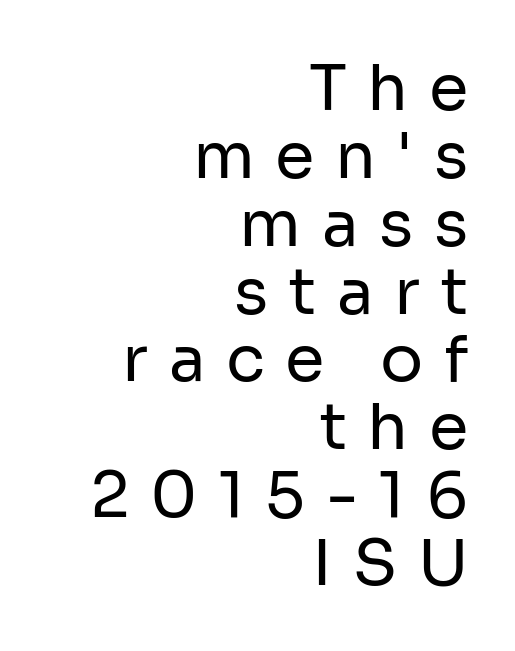
The type sits square on the baseline with zero lean. A student would call this right alignment; a typographer would say flush right, rag left. The baseline area is clear. Proportional: the letters do not fall into vertical columns. Short note: letters widely spaced.
